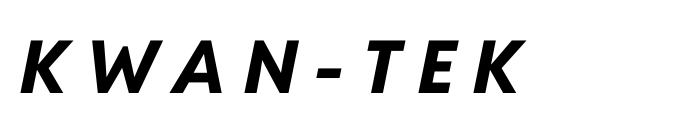
Q: Is the text bold? A: Yes.
Q: Is the text italic (slanted)? A: Yes, it leans right by about 11 degrees.
Q: Is the text underlined? A: No.
Q: Is the spacing between letters normal or unusually wide? A: Unusually wide.
Q: Width (condensed, normal, or wide)? A: Normal.
Q: Stroke contrast? A: Low.
Q: x-height? A: Medium.
Q: Monospaced? A: No.
